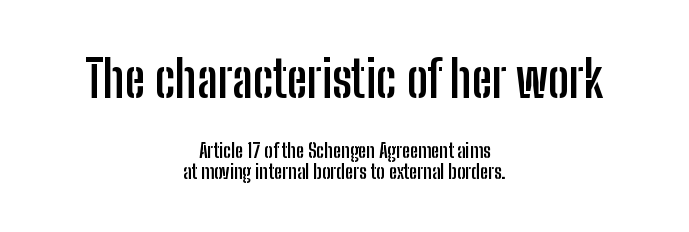
{"serif": "no", "italic": "no", "bold": "yes", "weight": "semibold", "width": "condensed", "stroke_contrast": "low", "x_height": "medium", "monospaced": "no", "underline": "no", "align": "center", "line_spacing": "tight", "line_spacing_ratio": 1.01, "letter_spacing": "normal", "letter_spacing_em": 0.0, "larger_block": "first", "size_ratio": 2.5, "glyph_px": 50}
